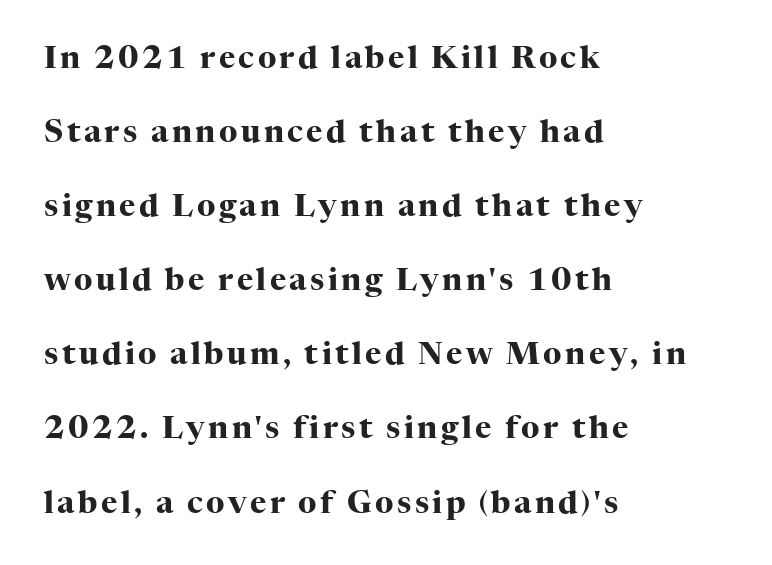
The image shows 31 px heavy serif type, upright; set left-aligned, loose line spacing (2.39x), not underlined; high stroke contrast and a medium x-height.
